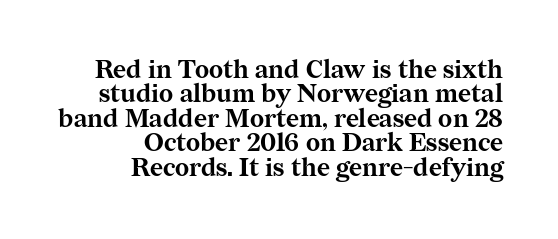
What's the leading like? Squeezed, with rows nearly overlapping. The baseline area is clear. Casual observation: everything's shoved over to the right. I'd describe the lettering as bold — thick and assertive. Unlike italic type, these characters show no tilt at all.
